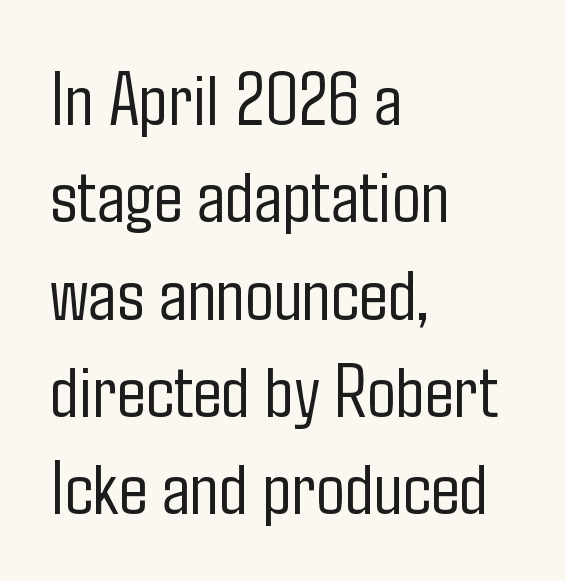
Q: Is the text bold? A: No.
Q: Is the text italic (slanted)? A: No, it is upright.
Q: Is the typeface a serif or a sans-serif typeface? A: Sans-serif.
Q: Is the text underlined? A: No.
Q: How is the paragraph aligned? A: Left-aligned.
Q: Is the spacing between letters normal or unusually wide? A: Normal.
Q: Is the spacing between lines tight, normal or loose? A: Normal.
Q: Width (condensed, normal, or wide)? A: Condensed.
Q: Stroke contrast? A: Low.
Q: x-height? A: Medium.
Q: Monospaced? A: No.
